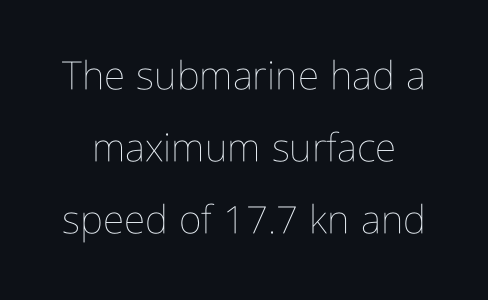
The image shows 39 px thin, condensed type, upright; set line spacing 1.84x, normal letter spacing, not underlined; low stroke contrast and a medium x-height.
